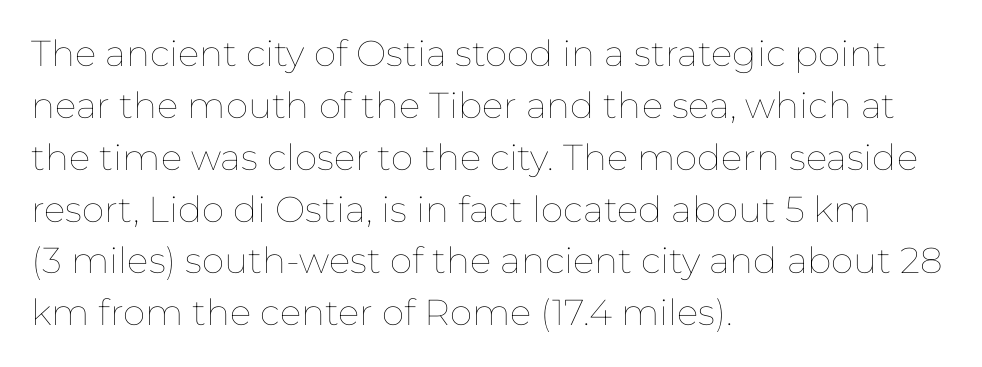
Q: Is the text bold? A: No.
Q: Is the text italic (slanted)? A: No, it is upright.
Q: Is the text underlined? A: No.
Q: How is the paragraph aligned? A: Left-aligned.
Q: Is the spacing between letters normal or unusually wide? A: Normal.
Q: Is the spacing between lines tight, normal or loose? A: Normal.
Q: Width (condensed, normal, or wide)? A: Normal.
Q: Stroke contrast? A: Low.
Q: x-height? A: Medium.
Q: Monospaced? A: No.
